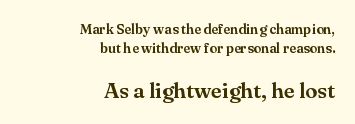
The font's upright variant was chosen for this text. How would I describe the line gaps? Plain and ordinary. Descender tails drop into unmarked territory. A student would notice the bottom passage is typeset larger than what precedes it. Does extra space separate the letters? No, they use regular spacing. Line ends are locked; line starts wander.
